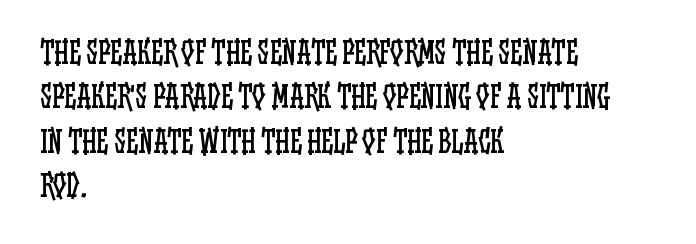
{"italic": "no", "bold": "no", "weight": "regular", "width": "condensed", "stroke_contrast": "low", "x_height": "large", "monospaced": "no", "underline": "no", "align": "left", "line_spacing": "normal", "line_spacing_ratio": 1.48, "letter_spacing": "normal", "letter_spacing_em": 0.0, "glyph_px": 30}
